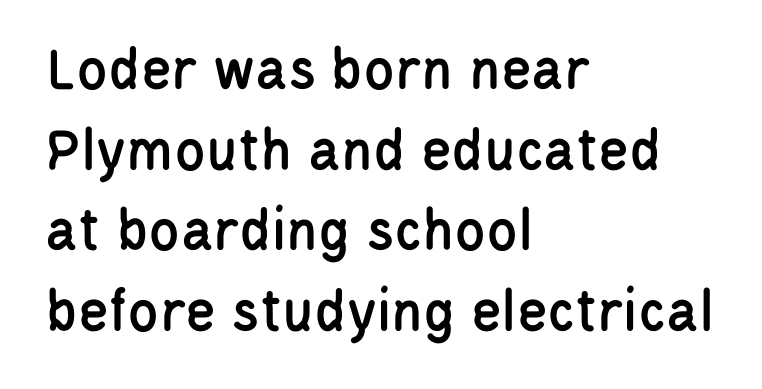
Q: Is the text italic (slanted)? A: No, it is upright.
Q: Is the typeface a serif or a sans-serif typeface? A: Sans-serif.
Q: Is the text underlined? A: No.
Q: How is the paragraph aligned? A: Left-aligned.
Q: Is the spacing between letters normal or unusually wide? A: Normal.
Q: Is the spacing between lines tight, normal or loose? A: Normal.
Q: Width (condensed, normal, or wide)? A: Condensed.
Q: Stroke contrast? A: Low.
Q: x-height? A: Large.
Q: Monospaced? A: No.
